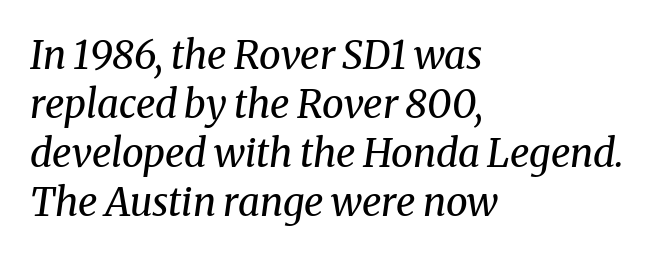
Type style note: has serifs. Posture: slanted. Only glyphs here, with clear space below each row. The rendering uses natural spacing where letterforms have individual widths. The typesetter chose a ragged-right arrangement here. The rendering keeps characters at their native spacing.
